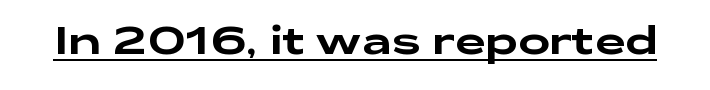
{"serif": "no", "italic": "no", "width": "wide", "stroke_contrast": "low", "x_height": "medium", "monospaced": "no", "underline": "yes", "letter_spacing": "normal", "letter_spacing_em": 0.0, "glyph_px": 38}
